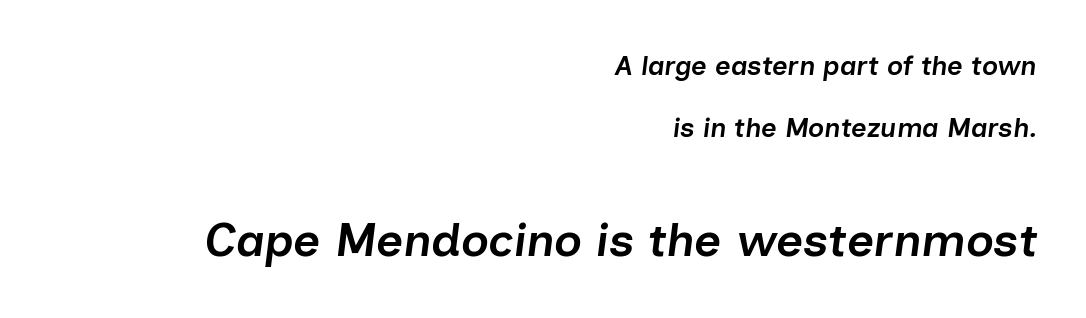
Q: Is the text bold? A: Semi-bold.
Q: Is the text italic (slanted)? A: Yes, it leans right by about 7 degrees.
Q: Is the text underlined? A: No.
Q: How is the paragraph aligned? A: Right-aligned.
Q: Is the spacing between letters normal or unusually wide? A: Normal.
Q: Is the spacing between lines tight, normal or loose? A: Loose.
Q: Which block of text is set in a larger size, the first (top) or the second (bottom)? A: The second (bottom) one.
Q: Width (condensed, normal, or wide)? A: Normal.
Q: Stroke contrast? A: Low.
Q: x-height? A: Medium.
Q: Monospaced? A: No.
